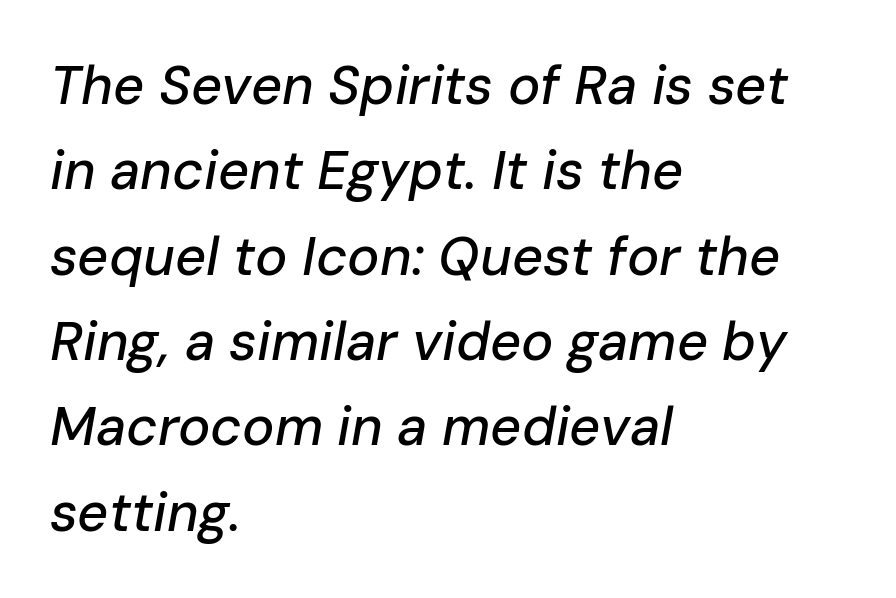
{"italic": "yes", "lean": "right", "slant_degrees": 10, "width": "normal", "stroke_contrast": "low", "x_height": "medium", "monospaced": "no", "underline": "no", "align": "left", "line_spacing": "normal", "line_spacing_ratio": 1.58, "letter_spacing": "normal", "letter_spacing_em": 0.0, "glyph_px": 54}
